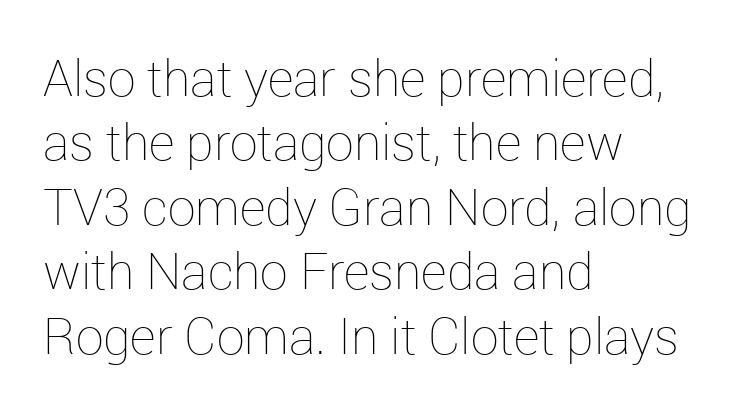
The font's upright variant was chosen for this text. Here the glyphs are tracked normally, forming tight word shapes. The ragged edge is on the right, which tells us the setting is flush left. Looks like regular typesetting: each glyph gets only the width it needs. Descender tails drop into unmarked territory. Summary of weight: not heavy and not bold.
